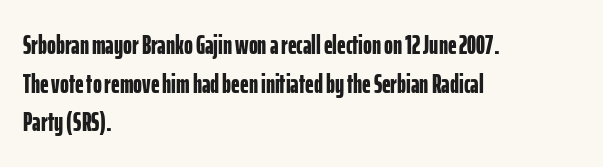
The image shows 27 px bold type, upright; set left-aligned, normal line spacing (1.43x), normal letter spacing, not underlined.
